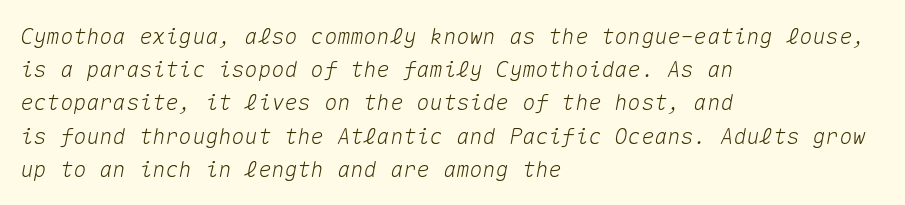
Q: Is the text italic (slanted)? A: Yes, it leans right by about 10 degrees.
Q: Is the text underlined? A: No.
Q: How is the paragraph aligned? A: Left-aligned.
Q: Is the spacing between letters normal or unusually wide? A: Normal.
Q: Is the spacing between lines tight, normal or loose? A: Normal.
